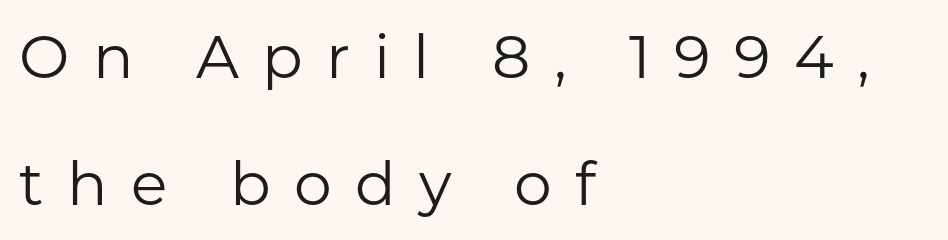
{"serif": "no", "italic": "no", "bold": "no", "weight": "regular", "width": "normal", "stroke_contrast": "low", "x_height": "medium", "monospaced": "no", "underline": "no", "align": "left", "line_spacing": "loose", "line_spacing_ratio": 2.11, "letter_spacing": "wide", "letter_spacing_em": 0.39, "glyph_px": 60}
